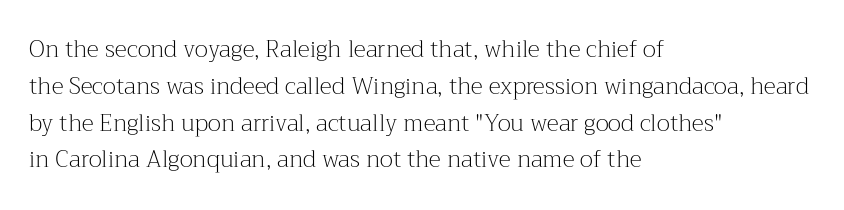
The rendering uses a moderate line-height, typical for paragraphs. The cut favours lightness, reaching ordinary text weight at its darkest. This is roman type, the default non-slanted kind. A student would call this left alignment; a typographer would say flush left, rag right. Honestly, there is no underline to notice here at all. The letterforms sit shoulder to shoulder at normal distance.
